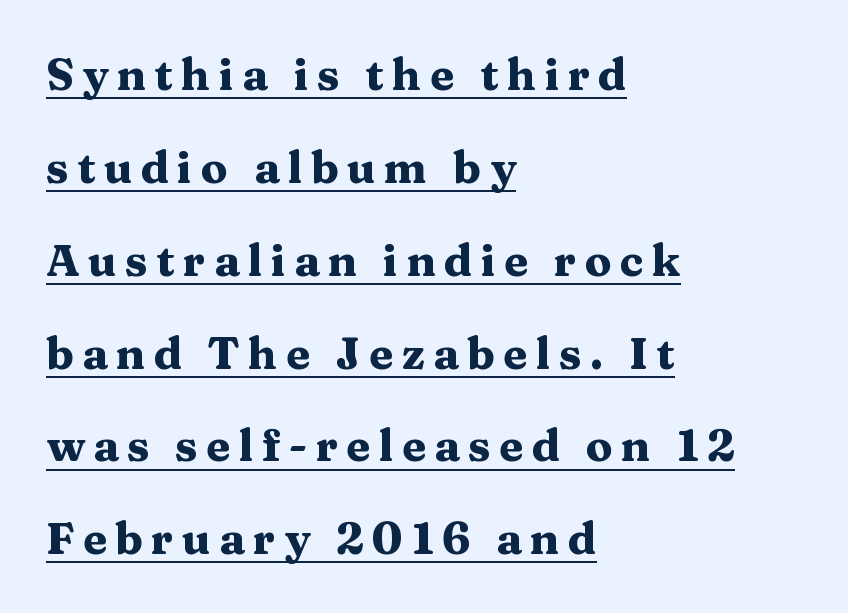
Q: Is the text bold? A: Yes.
Q: Is the text italic (slanted)? A: No, it is upright.
Q: Is the typeface a serif or a sans-serif typeface? A: Serif.
Q: Is the text underlined? A: Yes.
Q: How is the paragraph aligned? A: Left-aligned.
Q: Is the spacing between lines tight, normal or loose? A: Loose.
Q: Width (condensed, normal, or wide)? A: Wide.
Q: Stroke contrast? A: Medium.
Q: x-height? A: Medium.
Q: Monospaced? A: No.
